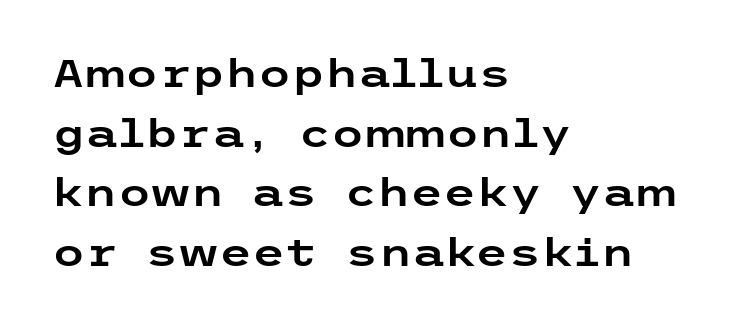
{"serif": "no", "italic": "no", "width": "wide", "stroke_contrast": "low", "x_height": "medium", "underline": "no", "align": "left", "line_spacing": "normal", "line_spacing_ratio": 1.57, "letter_spacing": "normal", "letter_spacing_em": 0.0, "glyph_px": 38}
